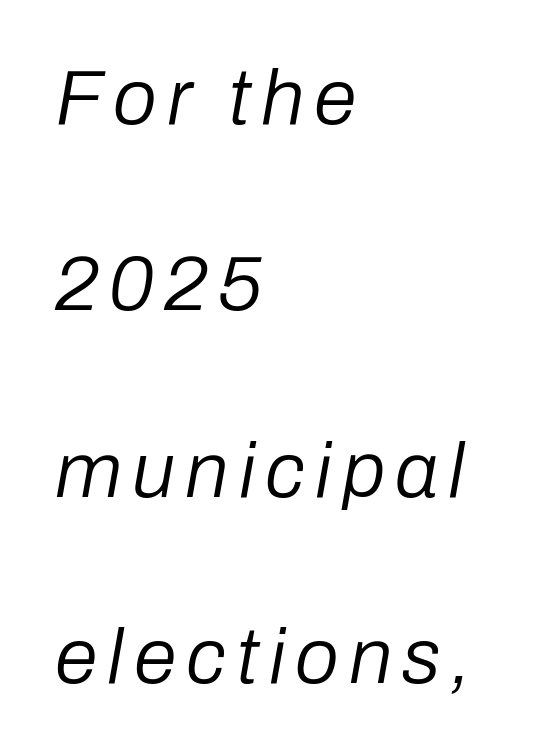
The image shows 78 px regular-weight type, italic (leaning right); set left-aligned, loose line spacing (2.39x), not underlined; low stroke contrast and a medium x-height.
